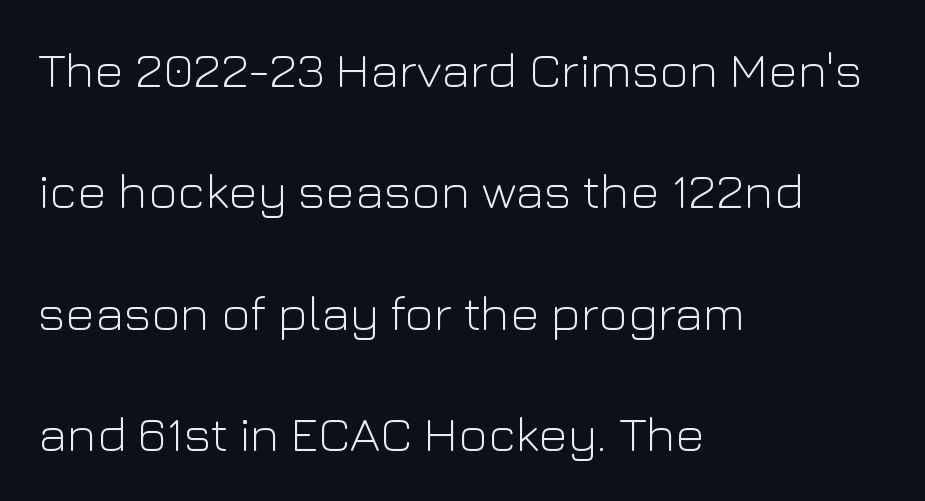
{"serif": "no", "italic": "no", "bold": "no", "weight": "light", "width": "normal", "stroke_contrast": "low", "x_height": "medium", "monospaced": "no", "underline": "no", "align": "left", "line_spacing": "loose", "line_spacing_ratio": 2.43, "letter_spacing": "normal", "letter_spacing_em": 0.0, "glyph_px": 50}
